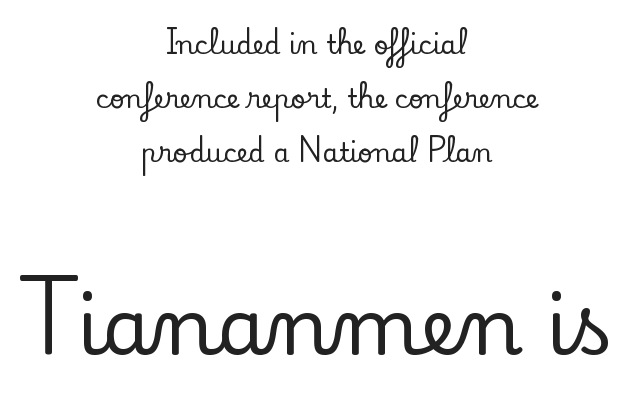
Characters remain perfectly vertical along every line. Spacing between characters is what you'd get straight out of the box. Think of a printed novel: that variable character pitch is what you see here. Clear beneath every line of the passage. Neither beginnings nor endings align; midpoints do. Two sizes are in play, and the larger belongs to the second block.
